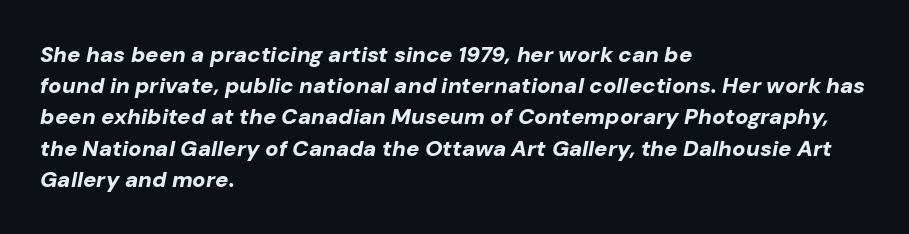
{"italic": "yes", "lean": "right", "slant_degrees": 10, "bold": "yes", "underline": "no", "align": "left", "line_spacing": "normal", "line_spacing_ratio": 1.42, "letter_spacing": "normal", "letter_spacing_em": 0.0, "glyph_px": 22}
